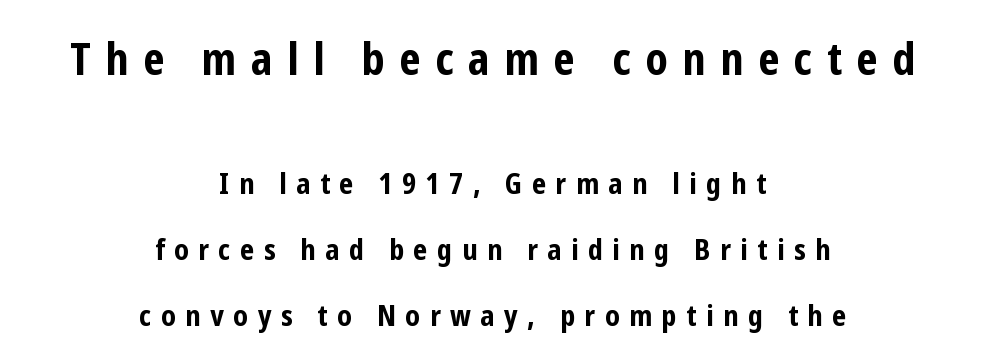
{"serif": "no", "italic": "no", "bold": "yes", "weight": "bold", "width": "condensed", "stroke_contrast": "low", "x_height": "medium", "monospaced": "no", "underline": "no", "align": "center", "line_spacing": "loose", "line_spacing_ratio": 2.28, "letter_spacing": "wide", "letter_spacing_em": 0.33, "larger_block": "first", "size_ratio": 1.52, "glyph_px": 44}
